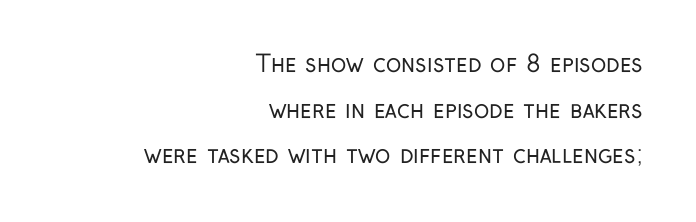
{"italic": "no", "bold": "no", "underline": "no", "align": "right", "line_spacing": "loose", "line_spacing_ratio": 1.98, "letter_spacing": "normal", "letter_spacing_em": 0.0, "glyph_px": 23}
